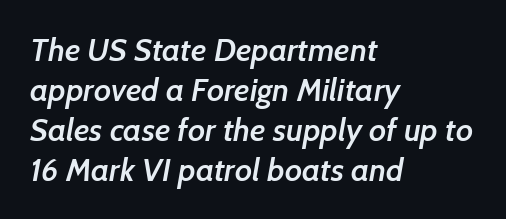
Compared with an ordinary text face, these strokes are moderately heavier — a semibold. Has an underline been added? It has not. Is this a fixed-width face? No — the glyphs have proportional, varying widths. Regarding leading, the lines here are spaced in the standard way.
